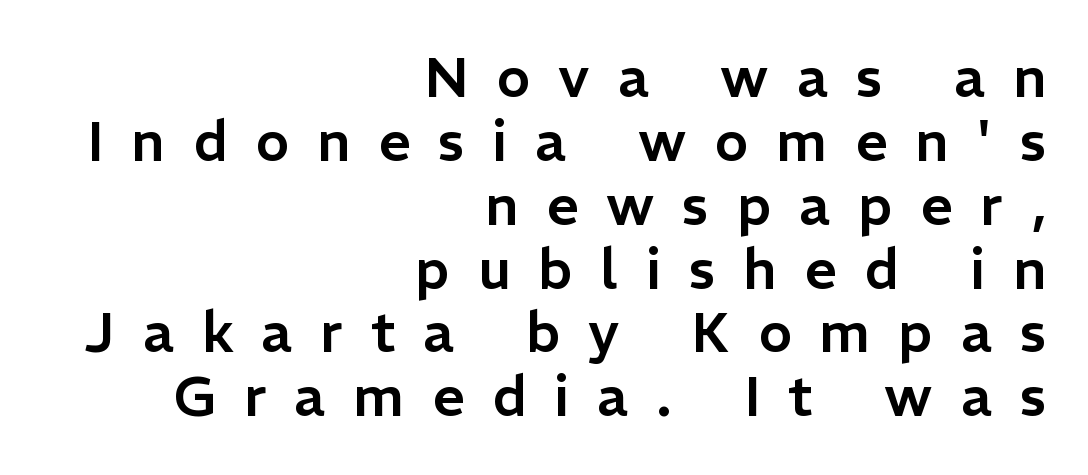
The image shows 56 px sans-serif type, upright; set right-aligned, tight line spacing (1.14x), unusually wide letter spacing (+0.5 em), not underlined; low stroke contrast and a medium x-height.
